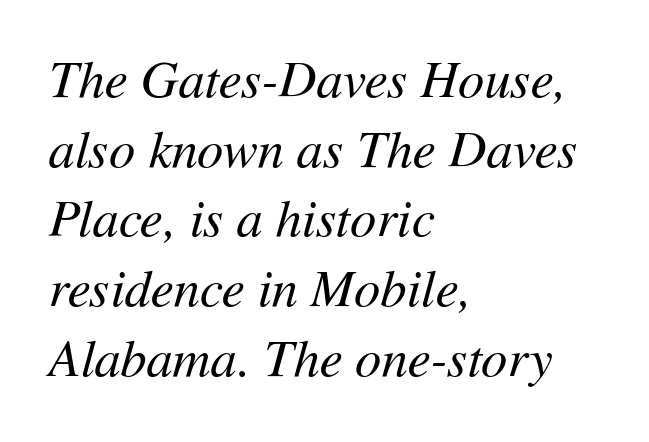
{"italic": "yes", "lean": "right", "slant_degrees": 11, "bold": "no", "weight": "regular", "width": "normal", "stroke_contrast": "medium", "x_height": "medium", "monospaced": "no", "underline": "no", "align": "left", "line_spacing": "normal", "line_spacing_ratio": 1.34, "letter_spacing": "normal", "letter_spacing_em": 0.0, "glyph_px": 52}
